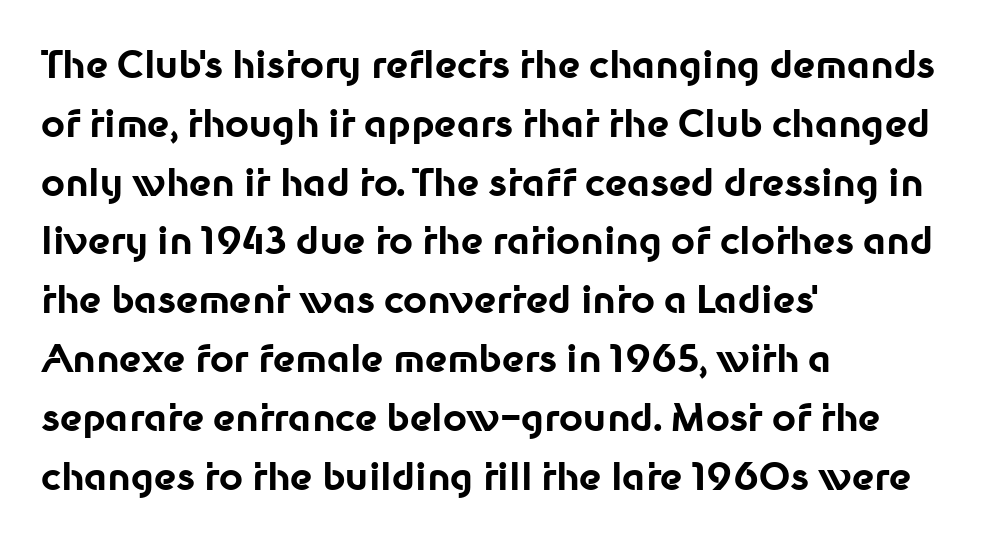
Q: Is the text bold? A: Yes.
Q: Is the text italic (slanted)? A: No, it is upright.
Q: Is the typeface a serif or a sans-serif typeface? A: Sans-serif.
Q: Is the text underlined? A: No.
Q: How is the paragraph aligned? A: Left-aligned.
Q: Is the spacing between letters normal or unusually wide? A: Normal.
Q: Is the spacing between lines tight, normal or loose? A: Normal.
Q: Width (condensed, normal, or wide)? A: Normal.
Q: Stroke contrast? A: Low.
Q: x-height? A: Medium.
Q: Monospaced? A: No.
